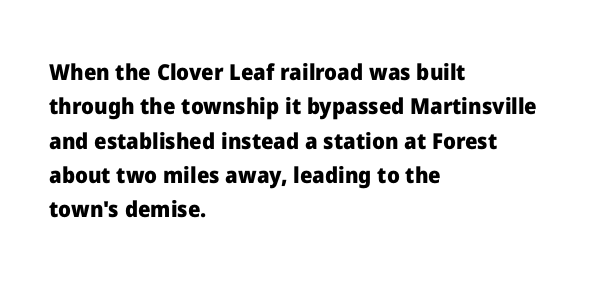
Q: Is the text bold? A: Yes.
Q: Is the text italic (slanted)? A: No, it is upright.
Q: Is the text underlined? A: No.
Q: How is the paragraph aligned? A: Left-aligned.
Q: Is the spacing between letters normal or unusually wide? A: Normal.
Q: Is the spacing between lines tight, normal or loose? A: Normal.
